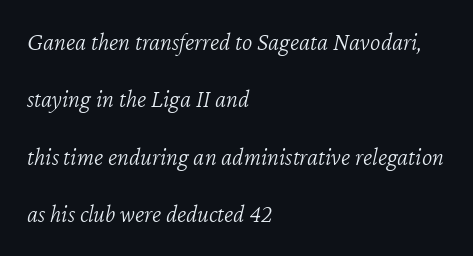
The image shows 25 px text type, italic (leaning right); set left-aligned, loose line spacing (2.3x), normal letter spacing, not underlined.
